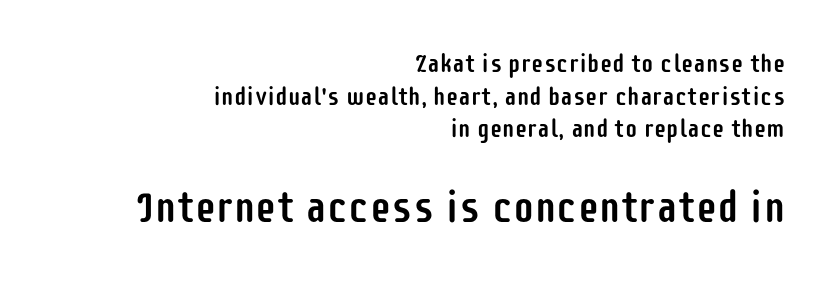
{"serif": "no", "italic": "no", "width": "condensed", "stroke_contrast": "low", "x_height": "large", "monospaced": "no", "underline": "no", "align": "right", "line_spacing": "normal", "line_spacing_ratio": 1.31, "letter_spacing": "normal", "letter_spacing_em": 0.0, "larger_block": "second", "size_ratio": 1.72, "glyph_px": 43}
